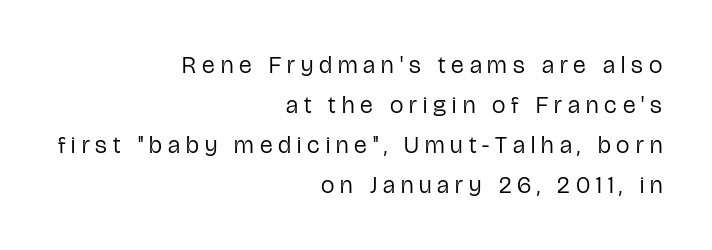
The image shows 24 px text type, upright; set right-aligned, normal line spacing (1.66x), unusually wide letter spacing (+0.25 em), not underlined.
